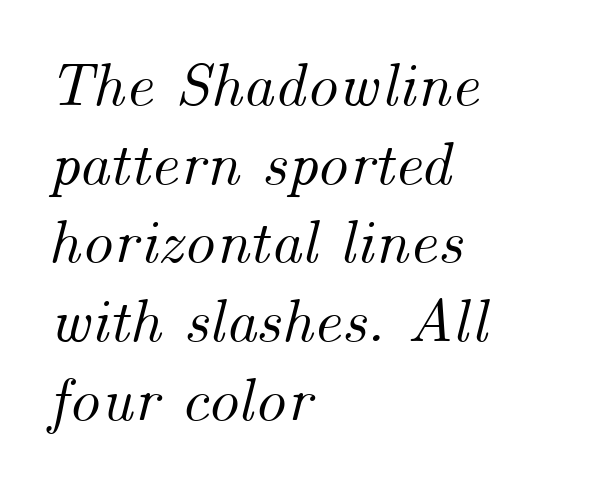
Is this a fixed-width face? No — the glyphs have proportional, varying widths. The area under the type is left untouched. The line-height multiplier appears to be the usual default. In terms of posture, this sample is oblique. This rendering uses left alignment, leaving the right contour irregular.
